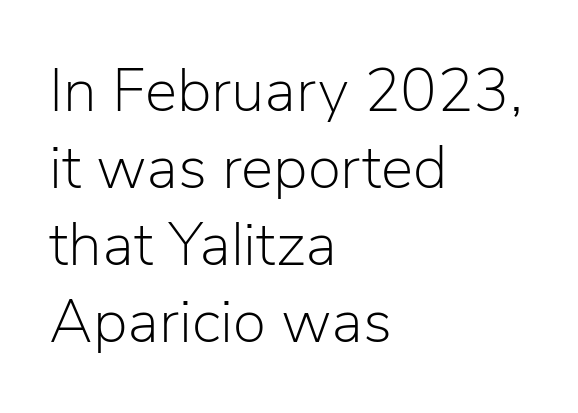
Observe the absence of serifs on each vertical stroke in this sample. This sample has the flowing, uneven cadence of proportional lettering. In terms of leading, this rendering sits right in the middle. Between one letter and the next there's only the usual sliver of space. The weight would be labelled regular, book, light, or lighter still. The baseline area is clear.
